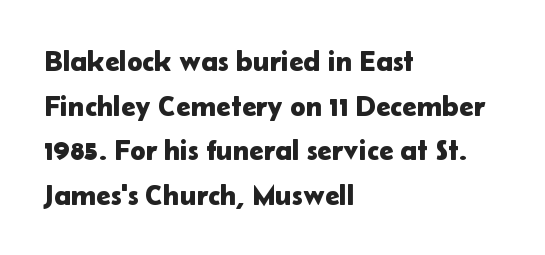
Q: Is the text italic (slanted)? A: No, it is upright.
Q: Is the typeface a serif or a sans-serif typeface? A: Sans-serif.
Q: Is the text underlined? A: No.
Q: How is the paragraph aligned? A: Left-aligned.
Q: Is the spacing between letters normal or unusually wide? A: Normal.
Q: Is the spacing between lines tight, normal or loose? A: Normal.
Q: Width (condensed, normal, or wide)? A: Normal.
Q: Stroke contrast? A: Low.
Q: x-height? A: Medium.
Q: Monospaced? A: No.
